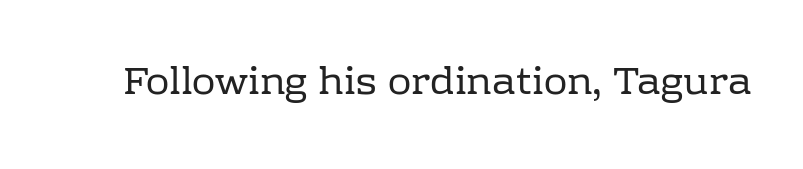
{"serif": "yes", "italic": "no", "bold": "no", "weight": "regular", "width": "normal", "stroke_contrast": "low", "x_height": "medium", "monospaced": "no", "underline": "no", "letter_spacing": "normal", "letter_spacing_em": 0.0, "glyph_px": 39}
